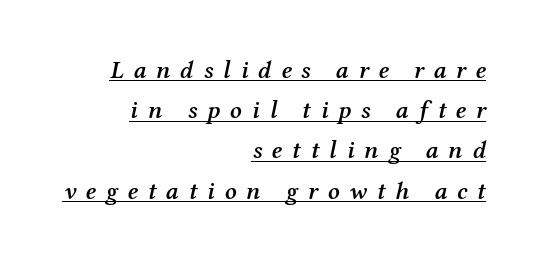
Q: Is the text bold? A: Semi-bold.
Q: Is the text italic (slanted)? A: Yes, it leans right by about 12 degrees.
Q: Is the text underlined? A: Yes.
Q: How is the paragraph aligned? A: Right-aligned.
Q: Is the spacing between letters normal or unusually wide? A: Unusually wide.
Q: Is the spacing between lines tight, normal or loose? A: Normal.
